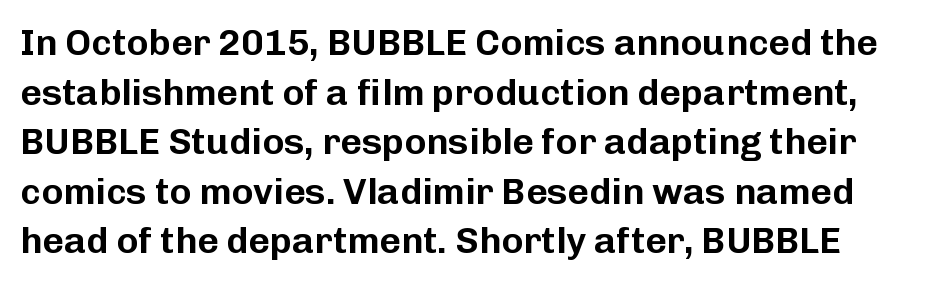
The image shows 37 px sans-serif type, upright; set normal line spacing (1.34x), normal letter spacing, not underlined; low stroke contrast and a medium x-height.
